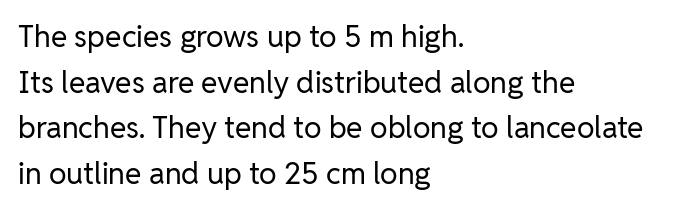
The image shows 30 px regular-weight sans-serif type, upright; set left-aligned, normal line spacing (1.52x), normal letter spacing, not underlined; low stroke contrast and a medium x-height.
